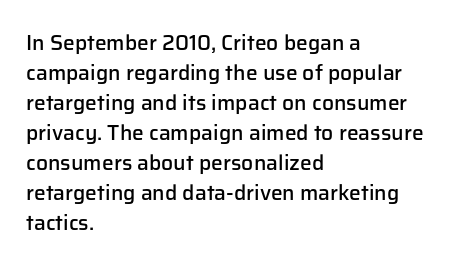
What weight is shown? A semibold, between regular and bold. Nobody touched the tracking dial on this one. This sample keeps an unexceptional amount of space between lines. The typography opts for an upright posture over an oblique one. These lines stack with their left ends in a neat column. The specimen omits any rule beneath the text block's lines.
